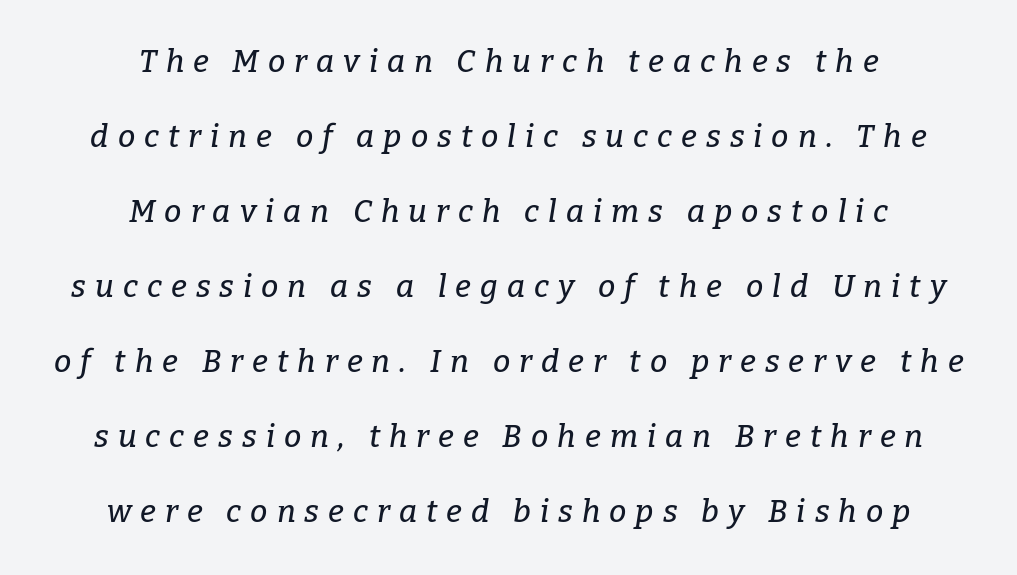
Inter-character spacing is expanded well beyond the font's built-in metrics. Here the designer chose a conventional face with non-uniform glyph widths. The font's italic variant was chosen for this text. Little horizontal feet cap the strokes, marking this as serif type. What's the leading like? Stretched, with rows far apart. Compared with a flush-left layout, this one balances lines on the center instead.
